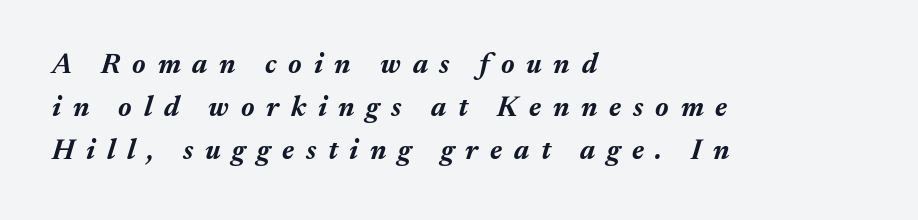
{"italic": "yes", "lean": "right", "slant_degrees": 17, "bold": "yes", "weight": "bold", "width": "normal", "stroke_contrast": "medium", "x_height": "medium", "monospaced": "no", "underline": "no", "align": "left", "line_spacing": "normal", "line_spacing_ratio": 1.54, "letter_spacing": "wide", "letter_spacing_em": 0.42, "glyph_px": 28}
